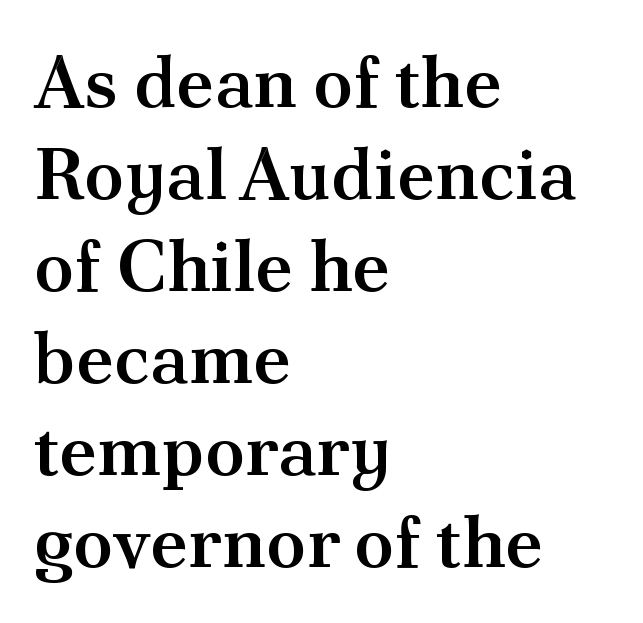
You could not count columns in this text — the font is proportionally spaced. A normal amount of white space separates one row of letters from the next. Horizontally, the lines are justified to the leading edge only. Letters rest on an invisible, unmarked baseline. Posture: upright roman. How are the letters spaced? Ordinarily, with no added tracking.
